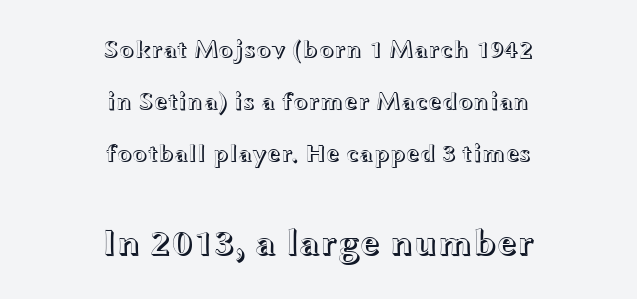
{"italic": "no", "width": "wide", "x_height": "medium", "monospaced": "no", "underline": "no", "align": "center", "line_spacing": "loose", "line_spacing_ratio": 2.09, "letter_spacing": "normal", "letter_spacing_em": 0.0, "larger_block": "second", "size_ratio": 1.48, "glyph_px": 37}
